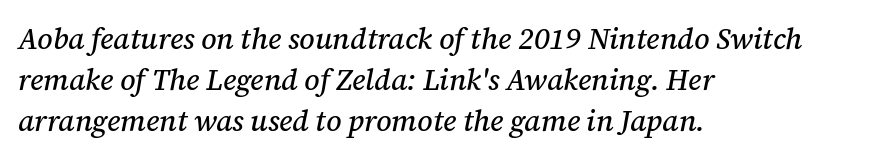
{"serif": "yes", "italic": "yes", "lean": "right", "slant_degrees": 12, "width": "normal", "stroke_contrast": "medium", "x_height": "medium", "monospaced": "no", "underline": "no", "align": "left", "line_spacing": "normal", "line_spacing_ratio": 1.42, "letter_spacing": "normal", "letter_spacing_em": 0.0, "glyph_px": 29}
